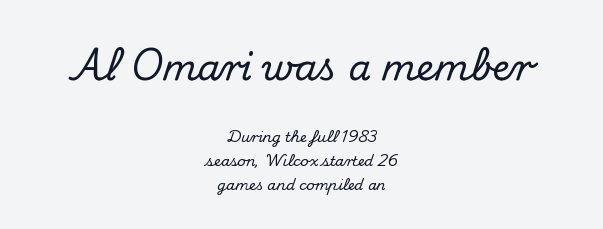
{"serif": "yes", "width": "normal", "stroke_contrast": "medium", "x_height": "small", "monospaced": "no", "underline": "no", "align": "center", "line_spacing_ratio": 1.72, "letter_spacing": "normal", "letter_spacing_em": 0.0, "larger_block": "first", "size_ratio": 2.57, "glyph_px": 36}
